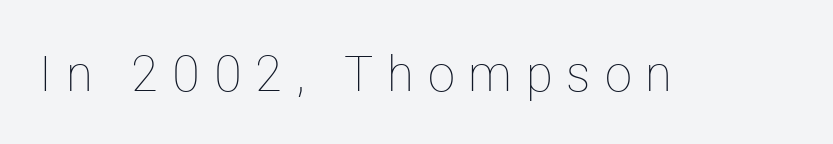
Q: Is the text bold? A: No.
Q: Is the text italic (slanted)? A: No, it is upright.
Q: Is the text underlined? A: No.
Q: Is the spacing between letters normal or unusually wide? A: Unusually wide.
Q: Width (condensed, normal, or wide)? A: Normal.
Q: Stroke contrast? A: Low.
Q: x-height? A: Medium.
Q: Monospaced? A: No.
